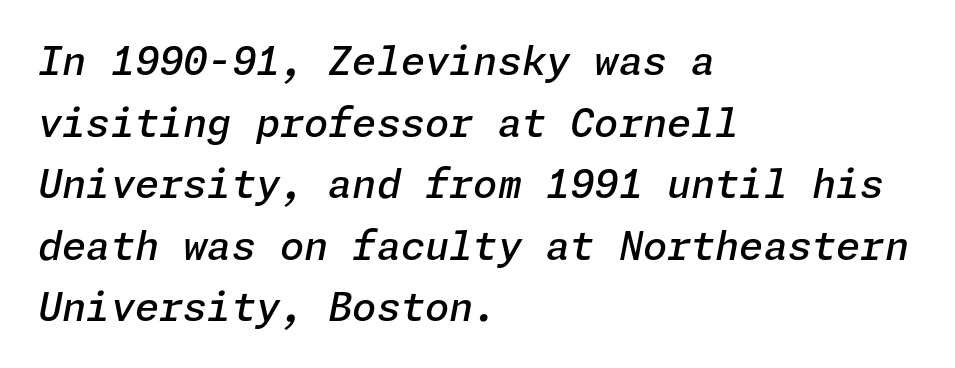
{"italic": "yes", "lean": "right", "slant_degrees": 11, "bold": "semi", "weight": "semibold", "width": "normal", "stroke_contrast": "low", "x_height": "medium", "underline": "no", "align": "left", "line_spacing": "normal", "line_spacing_ratio": 1.58, "letter_spacing": "normal", "letter_spacing_em": 0.0, "glyph_px": 39}
